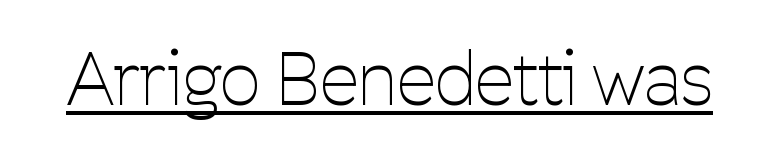
Q: Is the text bold? A: No.
Q: Is the text italic (slanted)? A: No, it is upright.
Q: Is the typeface a serif or a sans-serif typeface? A: Sans-serif.
Q: Is the text underlined? A: Yes.
Q: Is the spacing between letters normal or unusually wide? A: Normal.
Q: Width (condensed, normal, or wide)? A: Condensed.
Q: Stroke contrast? A: Low.
Q: x-height? A: Medium.
Q: Monospaced? A: No.
